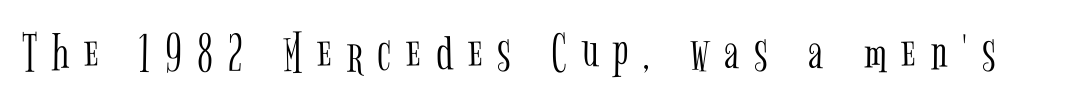
{"serif": "yes", "italic": "no", "bold": "no", "weight": "light", "width": "condensed", "stroke_contrast": "low", "x_height": "medium", "monospaced": "no", "underline": "no", "letter_spacing": "wide", "letter_spacing_em": 0.27, "glyph_px": 55}
